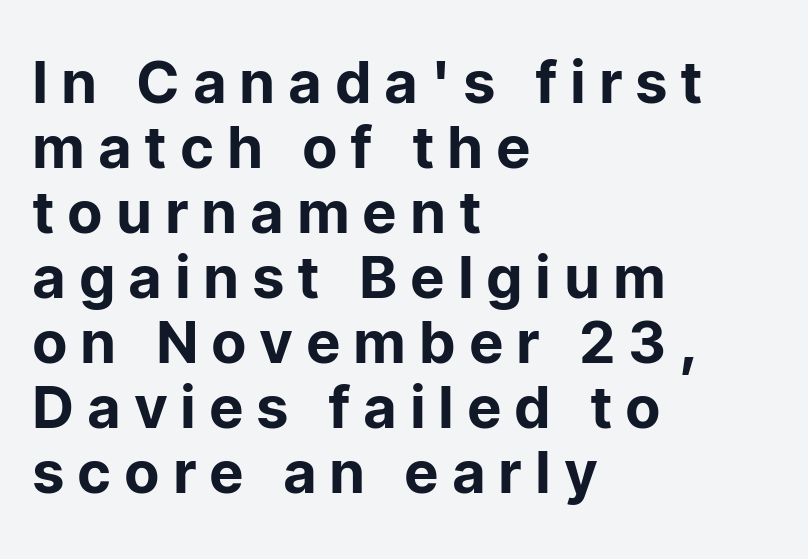
{"serif": "no", "italic": "no", "width": "normal", "stroke_contrast": "low", "x_height": "medium", "monospaced": "no", "underline": "no", "align": "left", "line_spacing": "tight", "line_spacing_ratio": 1.12, "letter_spacing": "wide", "letter_spacing_em": 0.22, "glyph_px": 58}
